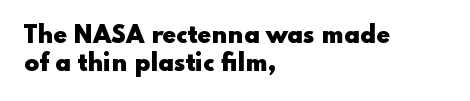
The axis of the letterforms is exactly vertical. Leftover space on each line is placed entirely after the last word. Each row of text sits above clean, open space. Students, note that the glyphs here touch the page at normal intervals.
